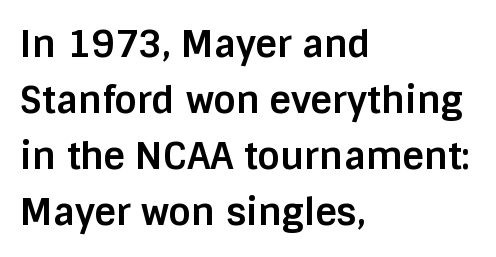
The image shows 37 px bold sans-serif type, upright; set left-aligned, normal line spacing (1.51x), normal letter spacing, not underlined; low stroke contrast and a large x-height.
